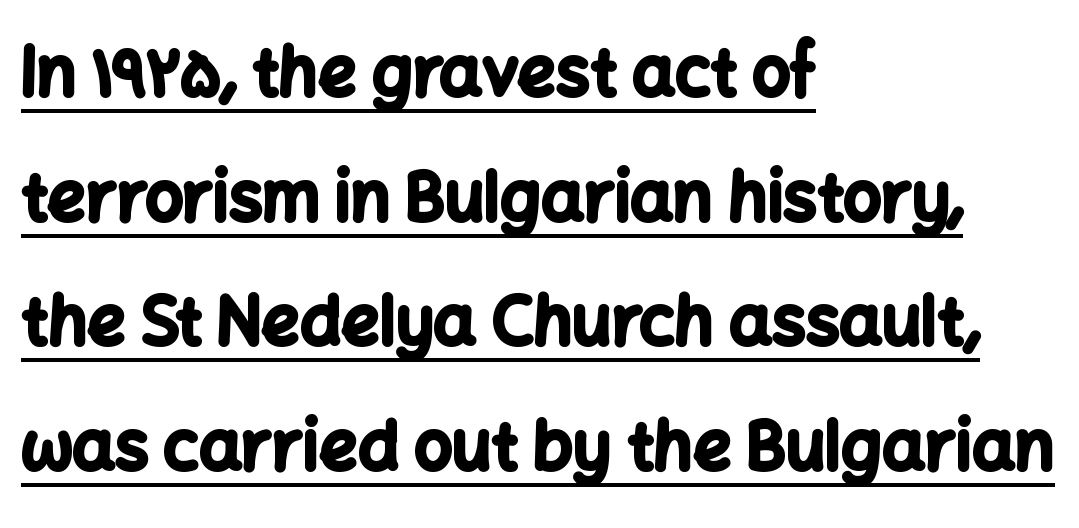
{"serif": "no", "italic": "no", "bold": "yes", "weight": "bold", "width": "normal", "stroke_contrast": "low", "x_height": "medium", "monospaced": "no", "underline": "yes", "align": "left", "line_spacing_ratio": 1.86, "letter_spacing": "normal", "letter_spacing_em": 0.0, "glyph_px": 67}
